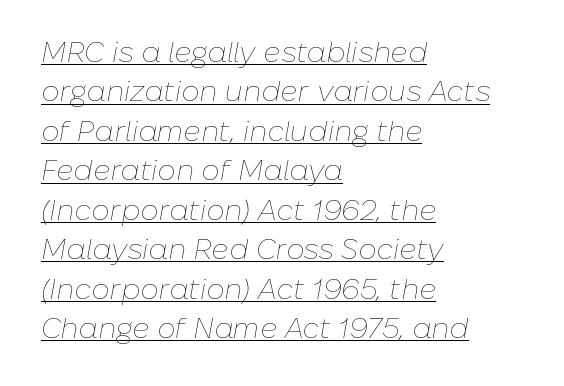
The image shows 29 px thin type, italic (leaning right); set left-aligned, normal line spacing (1.36x), normal letter spacing, underlined; low stroke contrast and a medium x-height.
